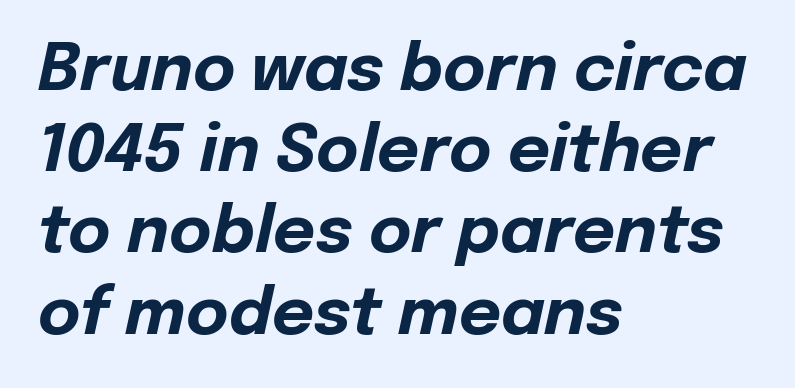
The image shows 65 px bold type, italic (leaning right); set left-aligned, normal line spacing (1.25x), normal letter spacing, not underlined; low stroke contrast and a medium x-height.
